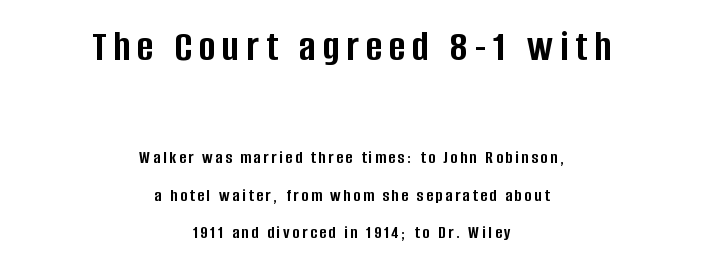
Reading top to bottom, the characters get smaller at the block break. Centered paragraph, ragged on both sides. Words float on clear page, feet unadorned. Think of a printed novel: that variable character pitch is what you see here. Quick note: not italic, upright. The lines are spread far apart with generous leading.
